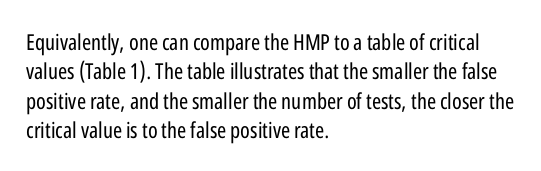
Caption: face not bold, strokes unweighted. Whoever set this chose a conventional vertical rhythm. This sample uses plain, unmodified letter spacing. The lettering stays uniformly vertical, giving the passage a roman look. Rule under the text: the space is simply empty.
